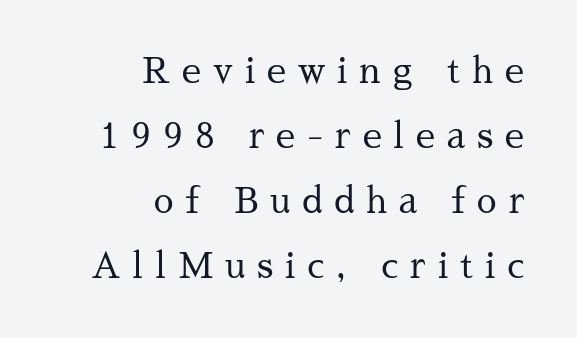
The baseline area is clear. Varying glyph widths throughout — classic text-font behaviour. Small tapered or slab feet sit at the stroke ends, so this counts as serif. The line texture is sparse and dotted thanks to wide tracking.
